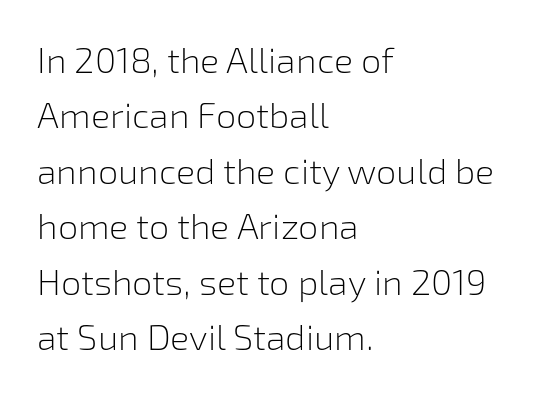
{"serif": "no", "italic": "no", "bold": "no", "weight": "light", "width": "normal", "stroke_contrast": "low", "x_height": "medium", "monospaced": "no", "underline": "no", "align": "left", "line_spacing": "normal", "line_spacing_ratio": 1.54, "letter_spacing": "normal", "letter_spacing_em": 0.0, "glyph_px": 36}
